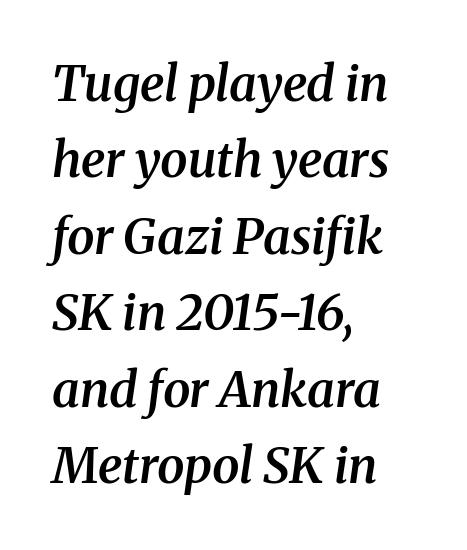
{"serif": "yes", "italic": "yes", "lean": "right", "slant_degrees": 8, "bold": "semi", "weight": "semibold", "width": "normal", "stroke_contrast": "medium", "x_height": "medium", "monospaced": "no", "underline": "no", "align": "left", "line_spacing": "normal", "line_spacing_ratio": 1.56, "letter_spacing": "normal", "letter_spacing_em": 0.0, "glyph_px": 49}
